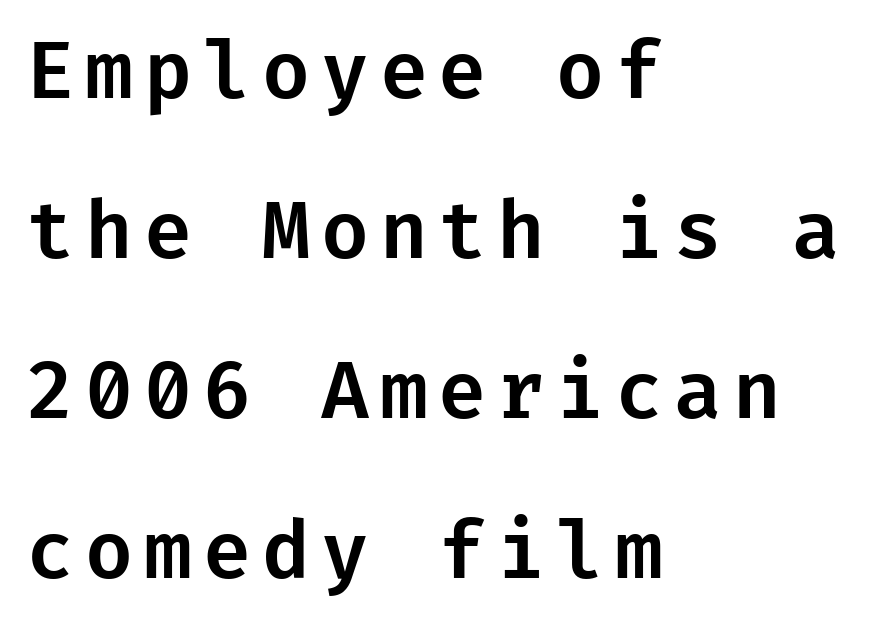
{"serif": "no", "italic": "no", "width": "normal", "stroke_contrast": "low", "x_height": "medium", "underline": "no", "align": "left", "line_spacing": "loose", "line_spacing_ratio": 2.05, "glyph_px": 78}
